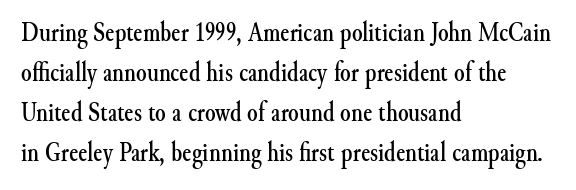
The image shows 27 px text type, upright; set left-aligned, normal line spacing (1.48x), normal letter spacing, not underlined.
